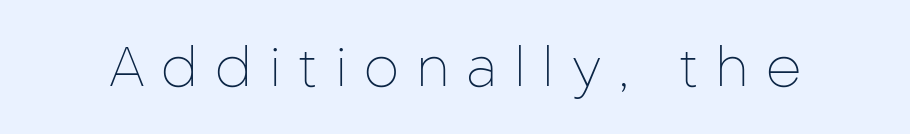
The image shows 56 px thin sans-serif type, upright; set unusually wide letter spacing (+0.3 em), not underlined; low stroke contrast and a medium x-height.
